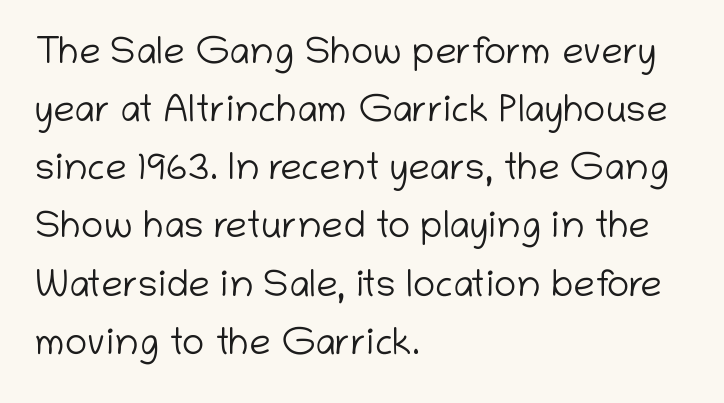
The leading is moderate, giving the passage an even texture. Compared with a centered layout, this one pins lines to the left instead. In terms of posture, this sample is upright. Here the glyphs are tracked normally, forming tight word shapes.
